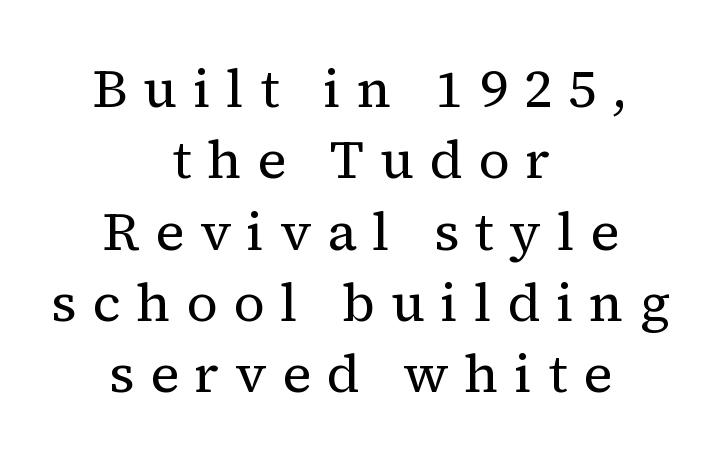
Q: Is the text bold? A: No.
Q: Is the text italic (slanted)? A: No, it is upright.
Q: Is the typeface a serif or a sans-serif typeface? A: Serif.
Q: Is the text underlined? A: No.
Q: How is the paragraph aligned? A: Centered.
Q: Is the spacing between letters normal or unusually wide? A: Unusually wide.
Q: Is the spacing between lines tight, normal or loose? A: Normal.
Q: Width (condensed, normal, or wide)? A: Normal.
Q: Stroke contrast? A: Medium.
Q: x-height? A: Medium.
Q: Monospaced? A: No.
